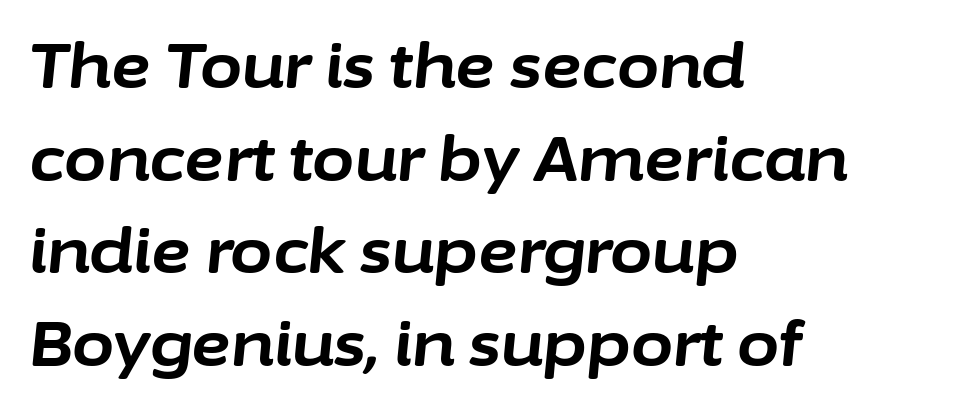
The image shows 61 px bold type, italic (leaning right); set left-aligned, normal line spacing (1.52x), normal letter spacing, not underlined; low stroke contrast and a medium x-height.
